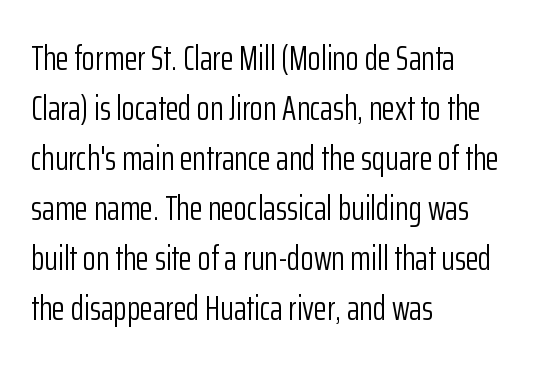
{"serif": "no", "italic": "no", "bold": "no", "weight": "light", "width": "condensed", "stroke_contrast": "low", "x_height": "medium", "monospaced": "no", "underline": "no", "align": "left", "line_spacing": "normal", "line_spacing_ratio": 1.47, "letter_spacing": "normal", "letter_spacing_em": 0.0, "glyph_px": 34}
